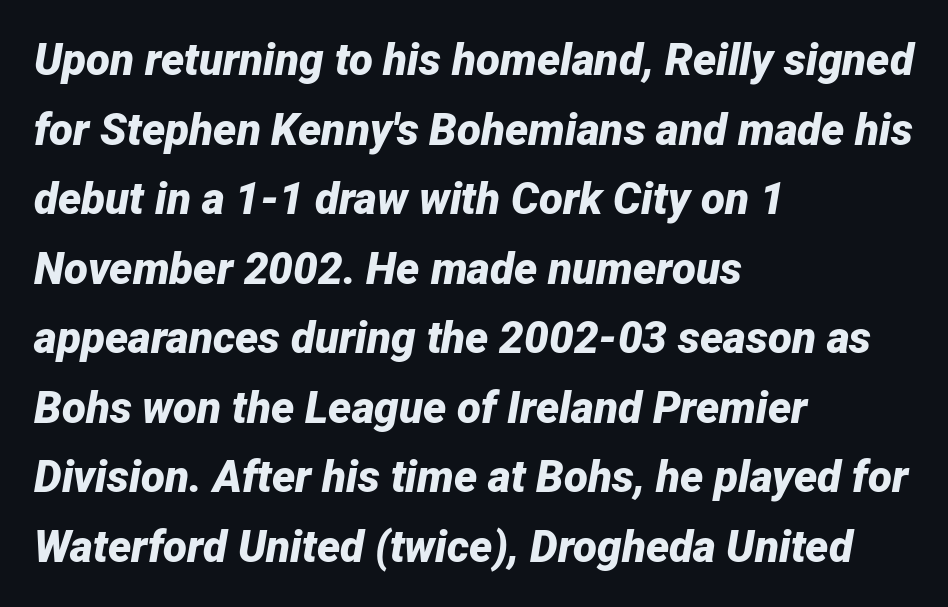
The space beneath each line is pristine and unruled. Layout note: lines flush left. The designer left line spacing at the default. The rendering uses natural spacing where letterforms have individual widths.
